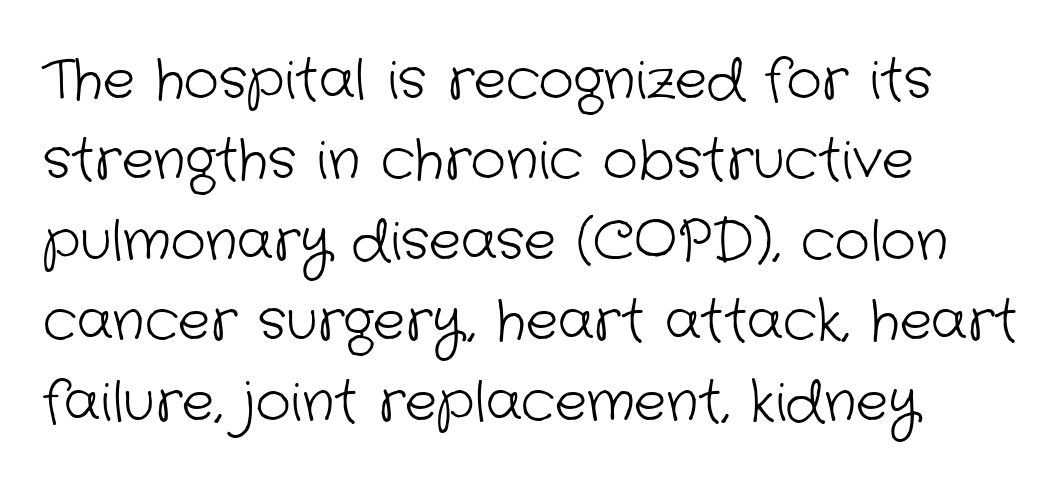
Decoration check: the copy has no underline. The setting favours the left margin, as ordinary paragraphs usually do. Do the characters align in a grid? No, the font is proportional. This sample uses plain, unmodified letter spacing. No feet cap the strokes, marking this as sans-serif type. Regarding leading, the lines here are spaced in the standard way.
